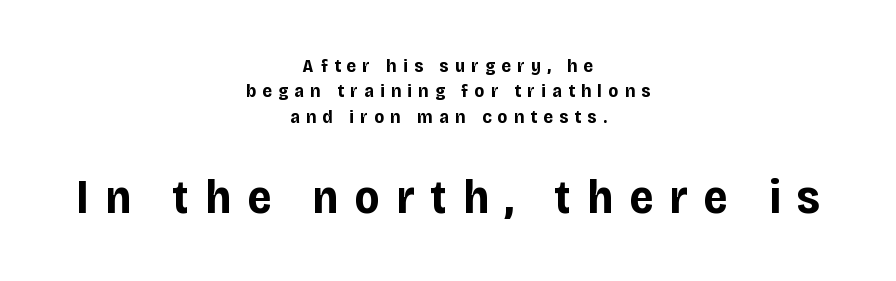
Q: Is the text bold? A: Yes.
Q: Is the text italic (slanted)? A: No, it is upright.
Q: Is the typeface a serif or a sans-serif typeface? A: Sans-serif.
Q: Is the text underlined? A: No.
Q: How is the paragraph aligned? A: Centered.
Q: Is the spacing between letters normal or unusually wide? A: Unusually wide.
Q: Is the spacing between lines tight, normal or loose? A: Normal.
Q: Which block of text is set in a larger size, the first (top) or the second (bottom)? A: The second (bottom) one.
Q: Width (condensed, normal, or wide)? A: Normal.
Q: Stroke contrast? A: Low.
Q: x-height? A: Large.
Q: Monospaced? A: No.
